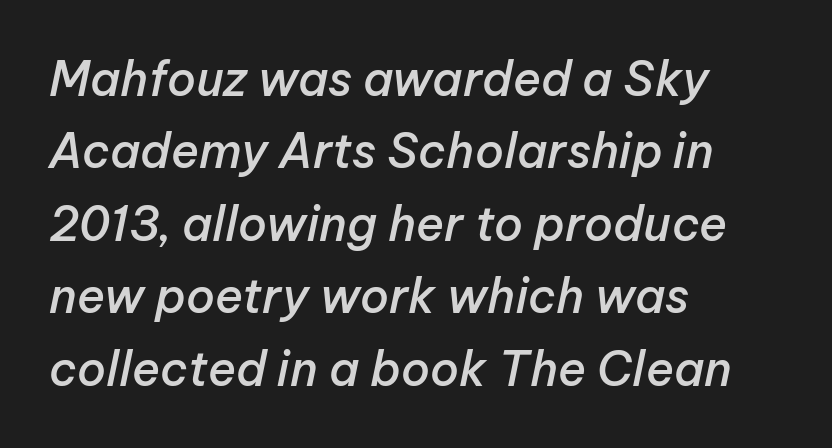
{"italic": "yes", "lean": "right", "slant_degrees": 12, "bold": "semi", "weight": "semibold", "width": "normal", "stroke_contrast": "low", "x_height": "medium", "monospaced": "no", "underline": "no", "align": "left", "line_spacing": "normal", "line_spacing_ratio": 1.54, "letter_spacing": "normal", "letter_spacing_em": 0.0, "glyph_px": 47}
